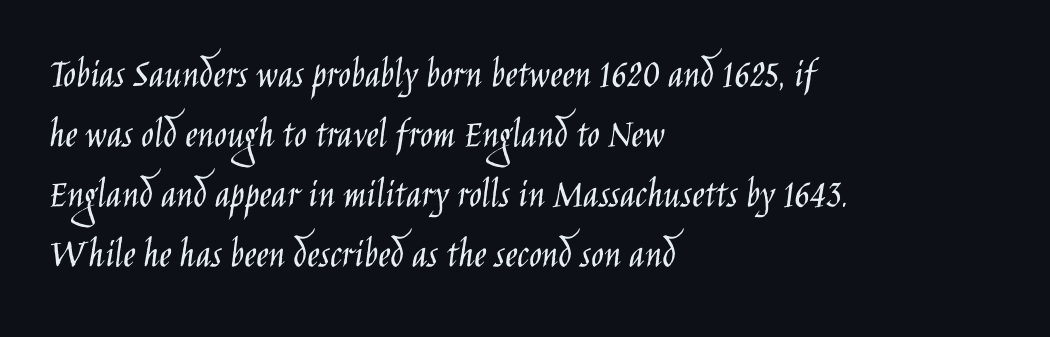
The image shows 42 px light, condensed sans-serif type; set left-aligned, normal line spacing (1.43x), normal letter spacing, not underlined; low stroke contrast and a large x-height.
